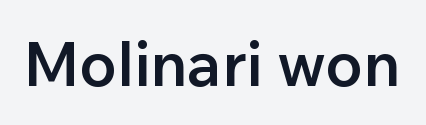
Q: Is the text bold? A: Semi-bold.
Q: Is the text italic (slanted)? A: No, it is upright.
Q: Is the typeface a serif or a sans-serif typeface? A: Sans-serif.
Q: Is the text underlined? A: No.
Q: Is the spacing between letters normal or unusually wide? A: Normal.
Q: Width (condensed, normal, or wide)? A: Normal.
Q: Stroke contrast? A: Low.
Q: x-height? A: Medium.
Q: Monospaced? A: No.
